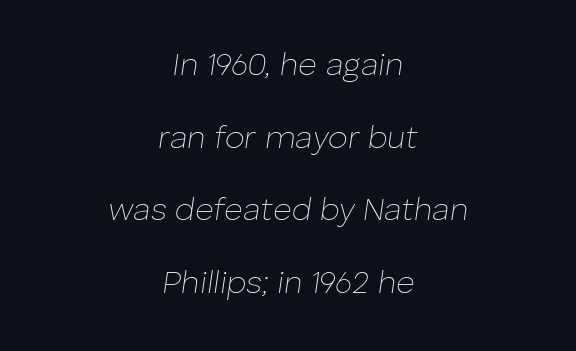
Notice how the stems are inclined rather than vertical — that's the hallmark of italics. Spacing verdict: proportional, widths tailored to each character. Descender tails drop into unmarked territory. No heavy texture on the line: the type isn't bold. Does the leading feel generous? Absolutely, it's lavish. These lines keep a tight, regular rhythm from letter to letter.
